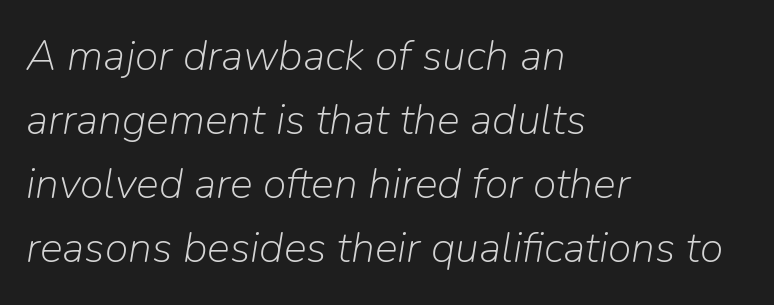
The image shows 43 px light type, italic (leaning right); set left-aligned, normal line spacing (1.49x), normal letter spacing, not underlined; low stroke contrast and a medium x-height.
